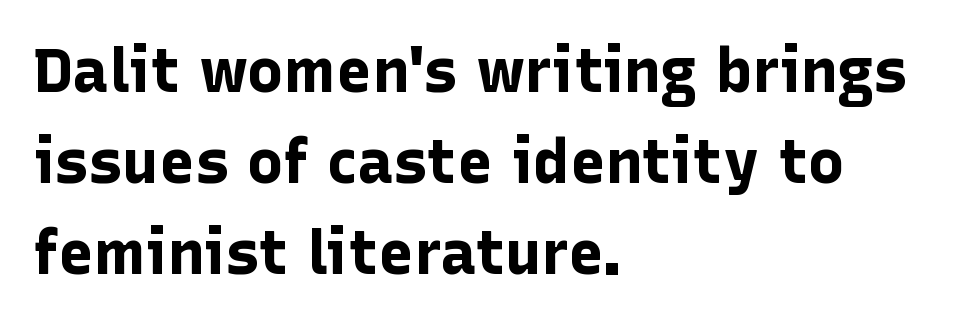
{"serif": "no", "italic": "no", "bold": "yes", "weight": "bold", "width": "normal", "stroke_contrast": "low", "x_height": "medium", "monospaced": "no", "underline": "no", "align": "left", "line_spacing": "normal", "line_spacing_ratio": 1.49, "letter_spacing": "normal", "letter_spacing_em": 0.0, "glyph_px": 61}
